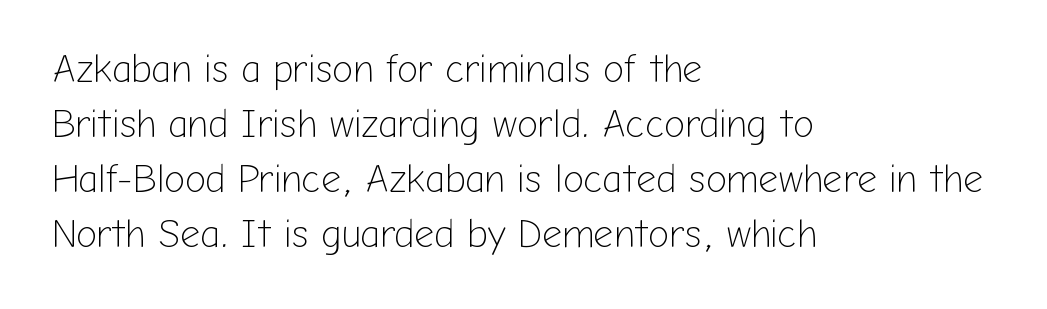
{"serif": "no", "italic": "no", "bold": "no", "weight": "light", "width": "normal", "stroke_contrast": "low", "x_height": "medium", "monospaced": "no", "underline": "no", "align": "left", "line_spacing": "normal", "line_spacing_ratio": 1.41, "letter_spacing": "normal", "letter_spacing_em": 0.0, "glyph_px": 39}
